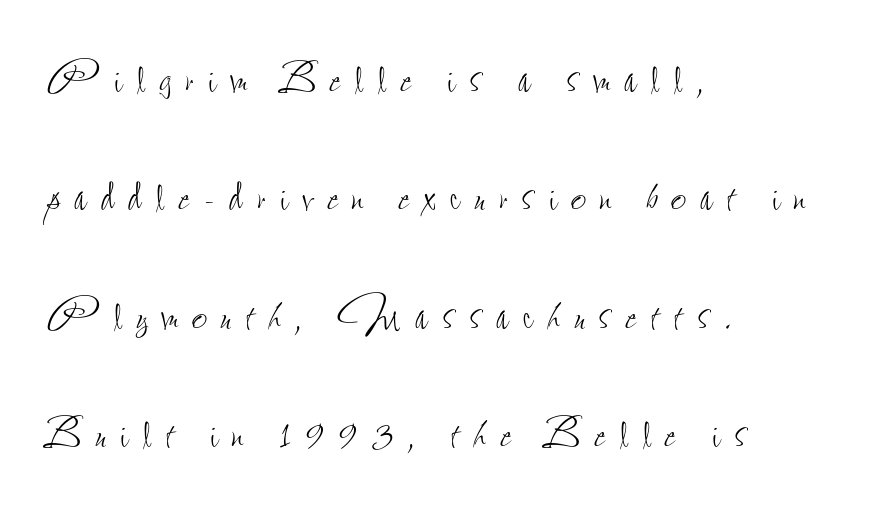
The image shows 54 px thin, condensed type; set left-aligned, loose line spacing (2.19x), unusually wide letter spacing (+0.26 em), not underlined; low stroke contrast and a small x-height.
